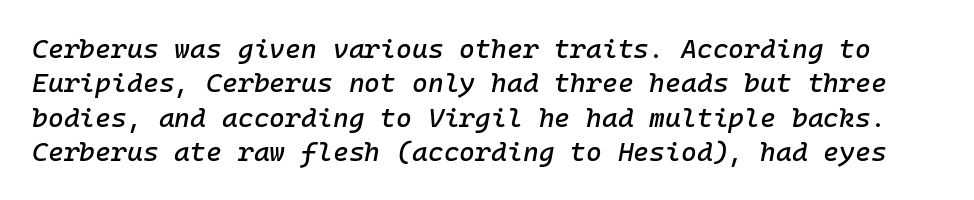
The image shows 27 px text type, italic (leaning right); set normal line spacing (1.27x), normal letter spacing, not underlined.
